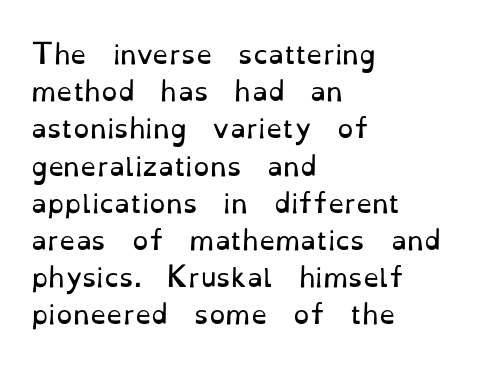
Q: Is the text bold? A: No.
Q: Is the text italic (slanted)? A: No, it is upright.
Q: Is the text underlined? A: No.
Q: How is the paragraph aligned? A: Left-aligned.
Q: Is the spacing between letters normal or unusually wide? A: Normal.
Q: Is the spacing between lines tight, normal or loose? A: Normal.
